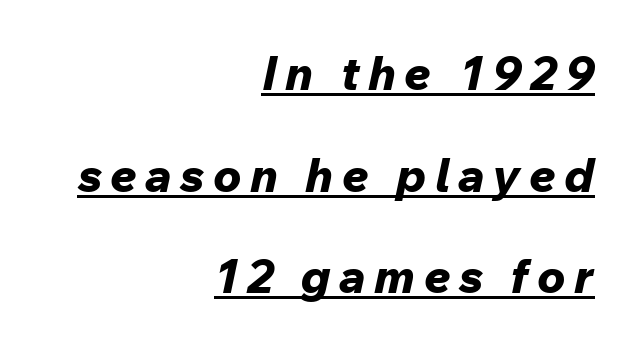
{"italic": "yes", "lean": "right", "slant_degrees": 12, "bold": "yes", "weight": "bold", "width": "normal", "stroke_contrast": "low", "x_height": "medium", "monospaced": "no", "underline": "yes", "align": "right", "line_spacing": "loose", "line_spacing_ratio": 2.16, "glyph_px": 47}
